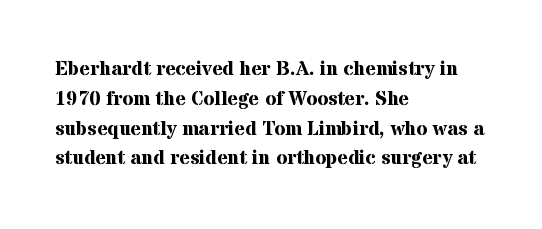
The image shows 20 px bold type, upright; set left-aligned, normal line spacing (1.49x), normal letter spacing, not underlined.
